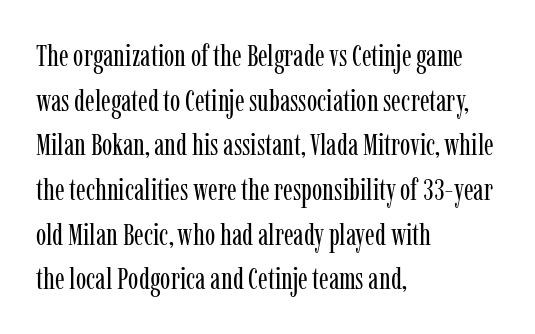
A clean baseline with only descenders dipping below it. There is no visible air inserted between adjacent glyphs. The passage shown is typeset with a serif family. You could not count columns in this text — the font is proportionally spaced.
